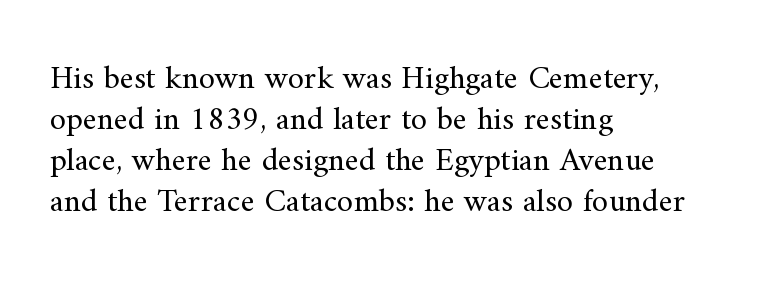
{"serif": "yes", "italic": "no", "bold": "no", "weight": "regular", "width": "normal", "stroke_contrast": "medium", "x_height": "small", "monospaced": "no", "underline": "no", "align": "left", "line_spacing_ratio": 1.24, "letter_spacing": "normal", "letter_spacing_em": 0.0, "glyph_px": 33}
